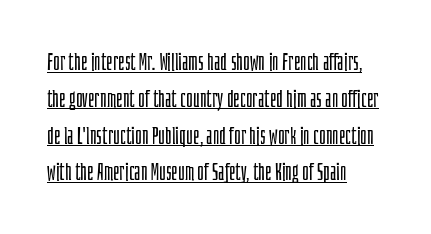
The image shows 23 px text type, upright; set left-aligned, normal line spacing (1.6x), normal letter spacing, underlined.
